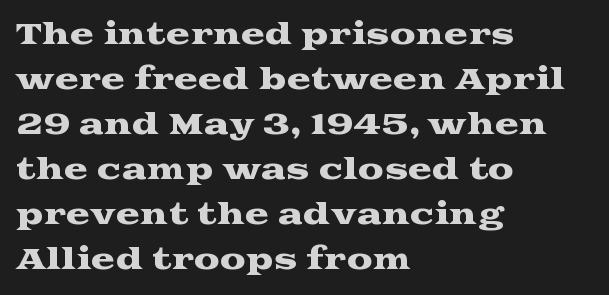
{"serif": "yes", "italic": "no", "width": "wide", "stroke_contrast": "medium", "x_height": "medium", "monospaced": "no", "underline": "no", "align": "left", "line_spacing": "normal", "line_spacing_ratio": 1.55, "letter_spacing": "normal", "letter_spacing_em": 0.0, "glyph_px": 29}
